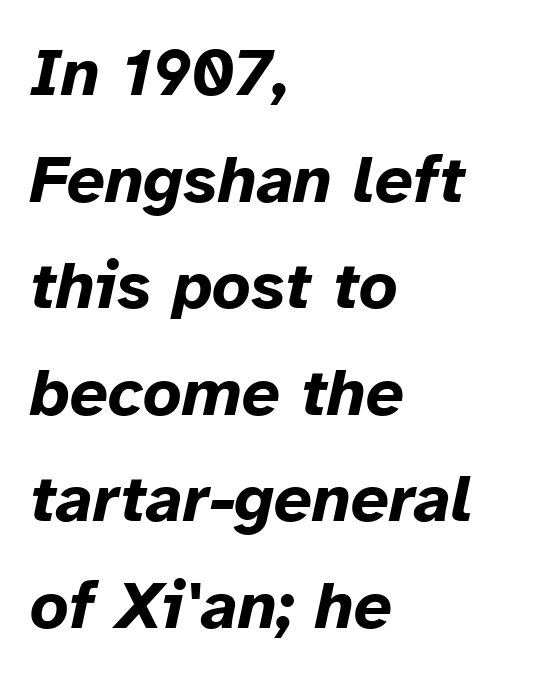
Q: Is the text bold? A: Yes.
Q: Is the text italic (slanted)? A: Yes, it leans right by about 12 degrees.
Q: Is the text underlined? A: No.
Q: How is the paragraph aligned? A: Left-aligned.
Q: Is the spacing between letters normal or unusually wide? A: Normal.
Q: Is the spacing between lines tight, normal or loose? A: Normal.
Q: Width (condensed, normal, or wide)? A: Normal.
Q: Stroke contrast? A: Low.
Q: x-height? A: Medium.
Q: Monospaced? A: No.
